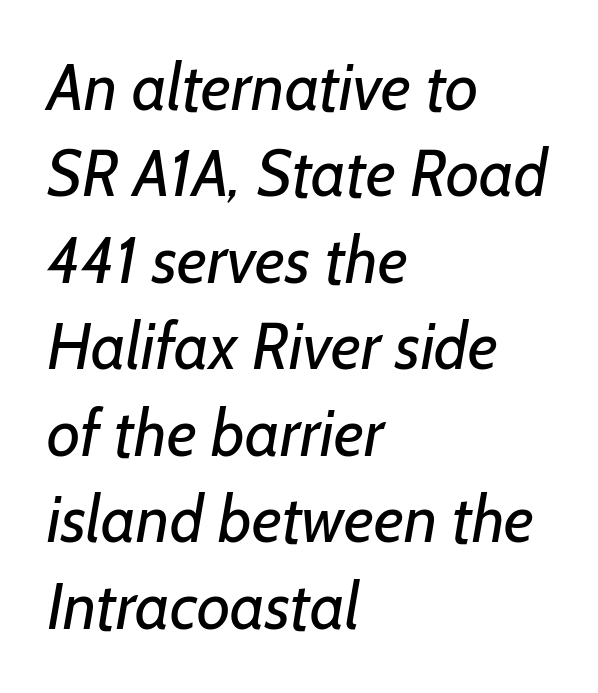
Q: Is the text bold? A: No.
Q: Is the typeface a serif or a sans-serif typeface? A: Sans-serif.
Q: Is the text underlined? A: No.
Q: How is the paragraph aligned? A: Left-aligned.
Q: Is the spacing between letters normal or unusually wide? A: Normal.
Q: Is the spacing between lines tight, normal or loose? A: Normal.
Q: Width (condensed, normal, or wide)? A: Normal.
Q: Stroke contrast? A: Low.
Q: x-height? A: Medium.
Q: Monospaced? A: No.
